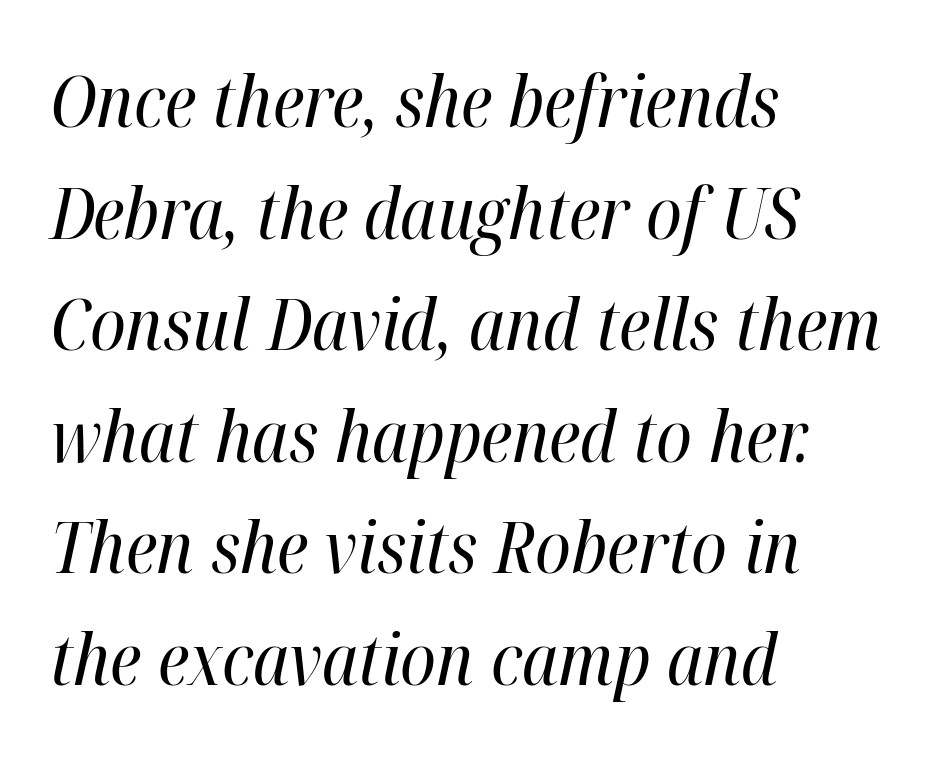
Q: Is the text bold? A: No.
Q: Is the text italic (slanted)? A: Yes, it leans right by about 12 degrees.
Q: Is the text underlined? A: No.
Q: How is the paragraph aligned? A: Left-aligned.
Q: Is the spacing between letters normal or unusually wide? A: Normal.
Q: Is the spacing between lines tight, normal or loose? A: Normal.
Q: Width (condensed, normal, or wide)? A: Condensed.
Q: Stroke contrast? A: High.
Q: x-height? A: Medium.
Q: Monospaced? A: No.
